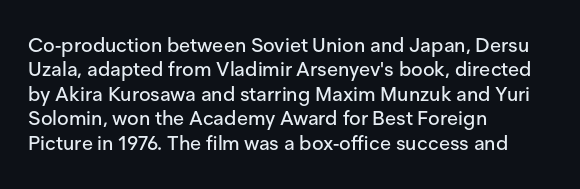
Q: Is the text italic (slanted)? A: No, it is upright.
Q: Is the text underlined? A: No.
Q: How is the paragraph aligned? A: Left-aligned.
Q: Is the spacing between letters normal or unusually wide? A: Normal.
